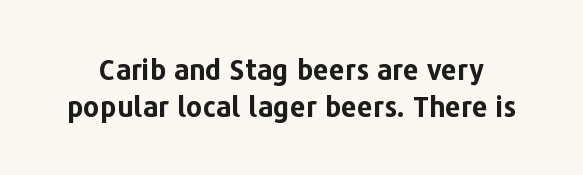
Notice how descenders clear the ascenders below comfortably — that's standard leading. Spacing verdict: proportional, widths tailored to each character. Check under the words: just untouched page. Note: no serifs on the glyphs.
